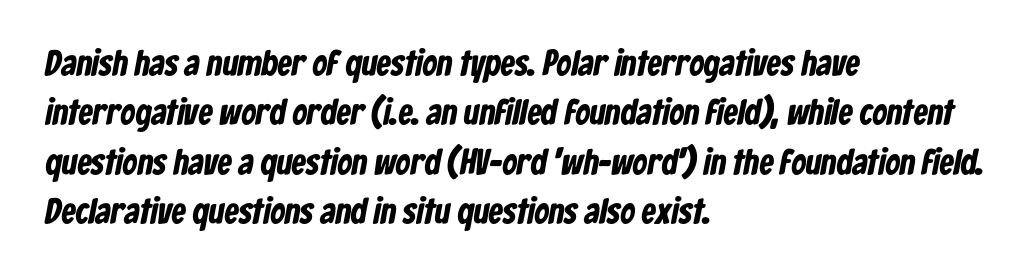
The image shows 36 px bold, condensed sans-serif type; set left-aligned, normal line spacing (1.37x), normal letter spacing, not underlined; low stroke contrast and a medium x-height.
